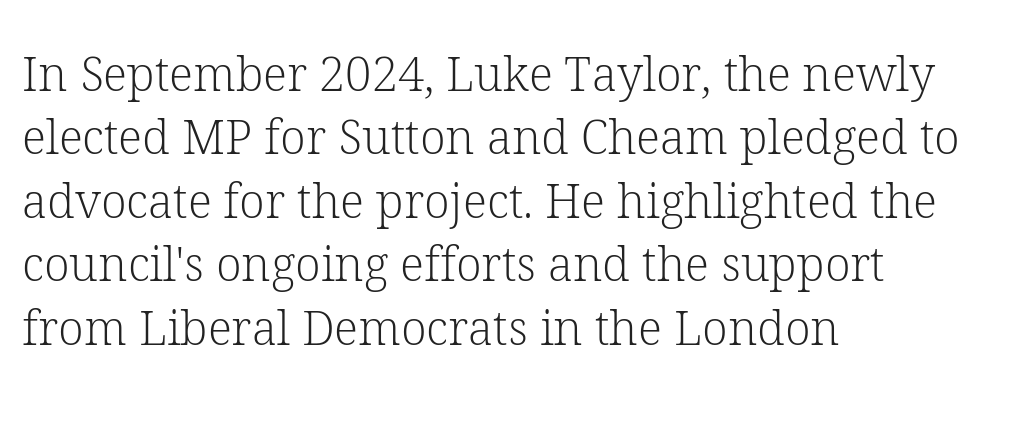
The image shows 47 px light serif type, upright; set left-aligned, normal line spacing (1.35x), normal letter spacing, not underlined; low stroke contrast and a medium x-height.
